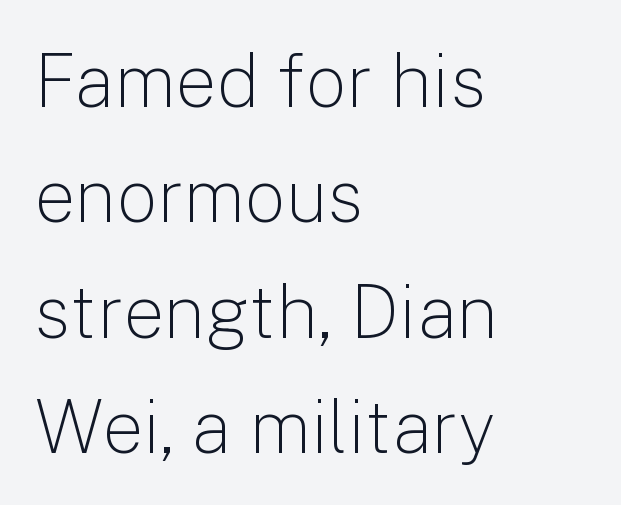
The image shows 73 px light sans-serif type, upright; set left-aligned, normal line spacing (1.58x), normal letter spacing, not underlined; low stroke contrast and a medium x-height.
